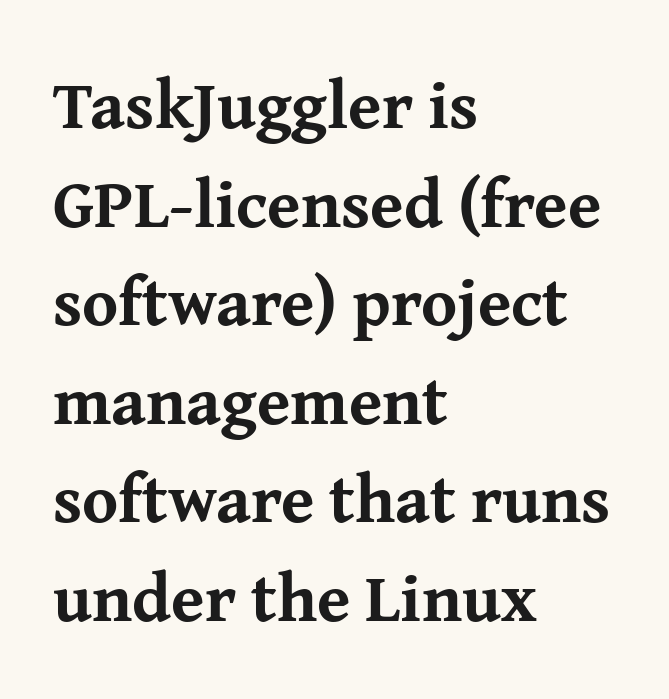
The image shows 68 px bold serif type, upright; set left-aligned, normal line spacing (1.45x), normal letter spacing, not underlined; medium stroke contrast and a medium x-height.
